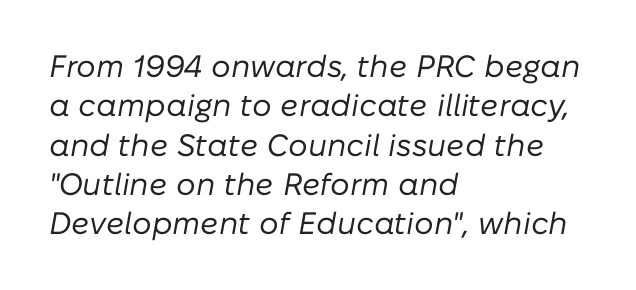
Q: Is the text bold? A: No.
Q: Is the text italic (slanted)? A: Yes, it leans right by about 10 degrees.
Q: Is the text underlined? A: No.
Q: How is the paragraph aligned? A: Left-aligned.
Q: Is the spacing between letters normal or unusually wide? A: Normal.
Q: Is the spacing between lines tight, normal or loose? A: Normal.
Q: Width (condensed, normal, or wide)? A: Normal.
Q: Stroke contrast? A: Low.
Q: x-height? A: Medium.
Q: Monospaced? A: No.
